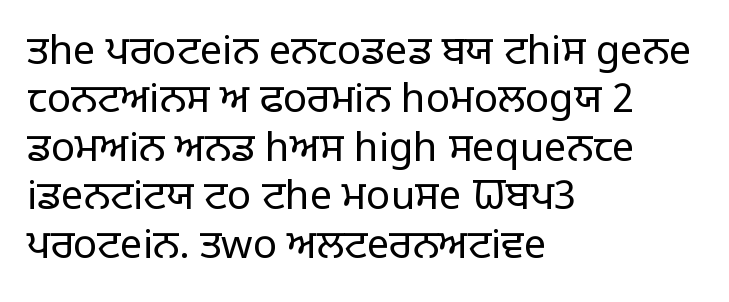
The image shows 40 px light sans-serif type, upright; set left-aligned, line spacing 1.21x, normal letter spacing, not underlined; low stroke contrast and a large x-height.
